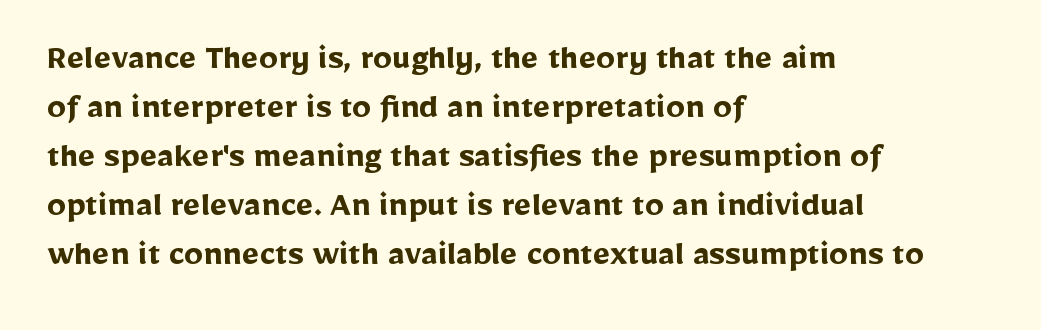
You could not count columns in this text — the font is proportionally spaced. Reading down the column, the eye jumps a familiar distance to each next line. Which margin do the lines hug? The left one — the right edge is uneven. Plenty of ink on the page — the face is bold. Plain, unruled lines of type. Short note: letters normally spaced.
